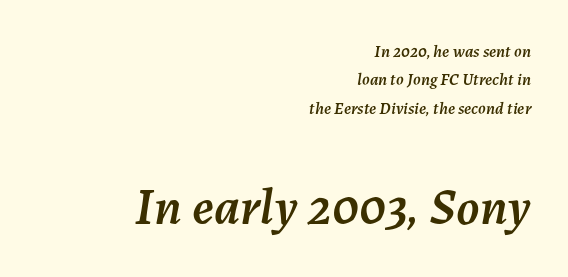
Larger block? The one below; the one above is distinctly smaller. Is this a fixed-width face? No — the glyphs have proportional, varying widths. Each word holds together tightly as a unit, with standard inter-letter gaps. The line-height multiplier appears to be the usual default.
